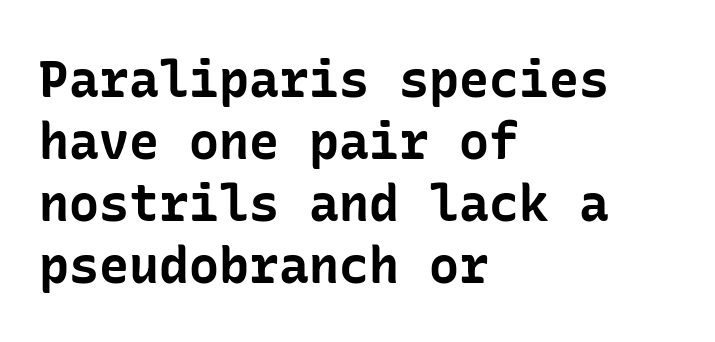
Q: Is the text bold? A: Yes.
Q: Is the text italic (slanted)? A: No, it is upright.
Q: Is the typeface a serif or a sans-serif typeface? A: Sans-serif.
Q: Is the text underlined? A: No.
Q: How is the paragraph aligned? A: Left-aligned.
Q: Is the spacing between letters normal or unusually wide? A: Normal.
Q: Width (condensed, normal, or wide)? A: Normal.
Q: Stroke contrast? A: Low.
Q: x-height? A: Medium.
